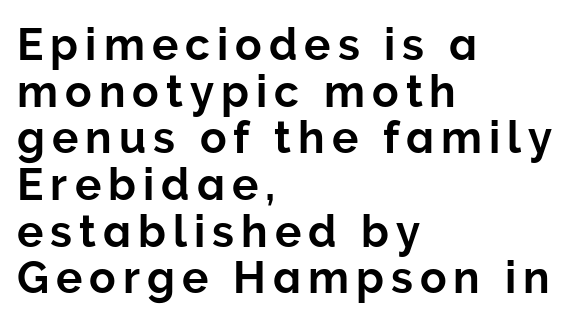
The rag falls on the right side of this text block. Each row of text sits above clean, open space. In terms of letterform style, serifs are entirely absent. Successive baselines arrive quickly, one right under another.
